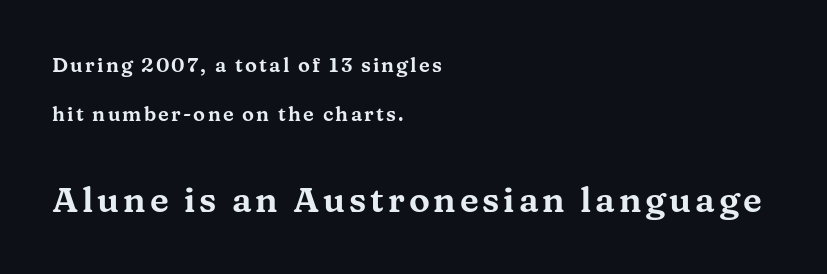
{"serif": "yes", "italic": "no", "width": "wide", "stroke_contrast": "medium", "x_height": "medium", "monospaced": "no", "underline": "no", "align": "left", "line_spacing": "loose", "line_spacing_ratio": 2.43, "larger_block": "second", "size_ratio": 1.75, "glyph_px": 35}
